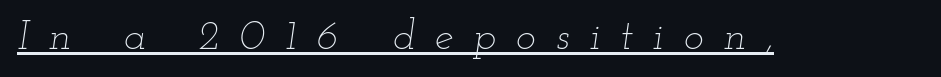
{"italic": "yes", "lean": "right", "slant_degrees": 12, "bold": "no", "weight": "thin", "width": "wide", "stroke_contrast": "low", "x_height": "small", "monospaced": "no", "underline": "yes", "letter_spacing": "wide", "letter_spacing_em": 0.48, "glyph_px": 42}
